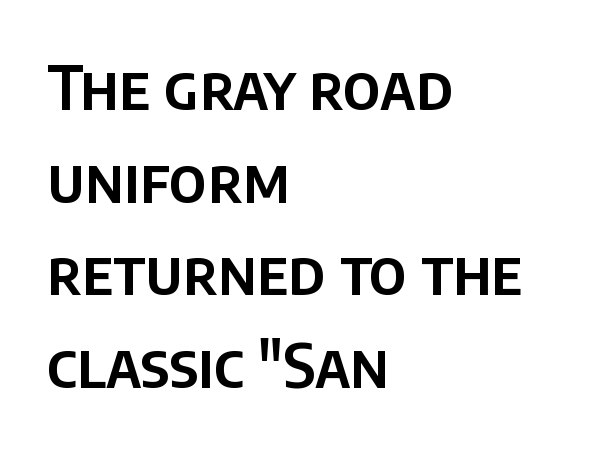
{"serif": "no", "italic": "no", "width": "normal", "stroke_contrast": "low", "x_height": "large", "monospaced": "no", "underline": "no", "align": "left", "line_spacing": "normal", "line_spacing_ratio": 1.52, "letter_spacing": "normal", "letter_spacing_em": 0.0, "glyph_px": 61}
